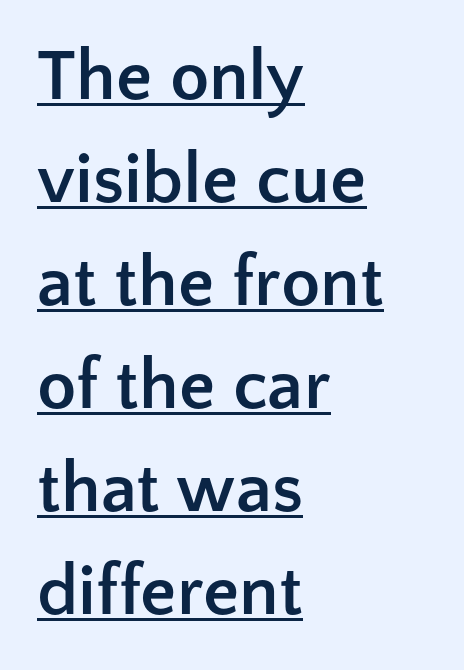
Q: Is the text bold? A: Yes.
Q: Is the text italic (slanted)? A: No, it is upright.
Q: Is the typeface a serif or a sans-serif typeface? A: Sans-serif.
Q: Is the text underlined? A: Yes.
Q: How is the paragraph aligned? A: Left-aligned.
Q: Is the spacing between letters normal or unusually wide? A: Normal.
Q: Is the spacing between lines tight, normal or loose? A: Normal.
Q: Width (condensed, normal, or wide)? A: Normal.
Q: Stroke contrast? A: Low.
Q: x-height? A: Medium.
Q: Monospaced? A: No.
